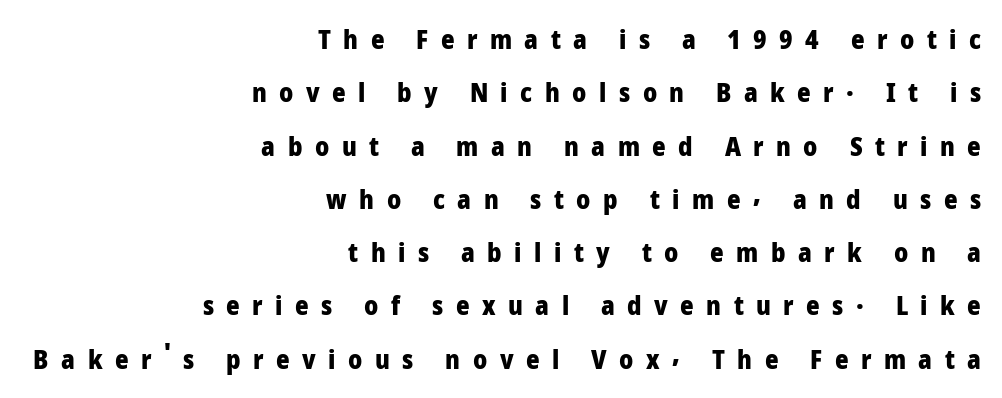
{"italic": "no", "bold": "yes", "underline": "no", "align": "right", "line_spacing": "loose", "line_spacing_ratio": 2.05, "letter_spacing": "wide", "letter_spacing_em": 0.48, "glyph_px": 26}
